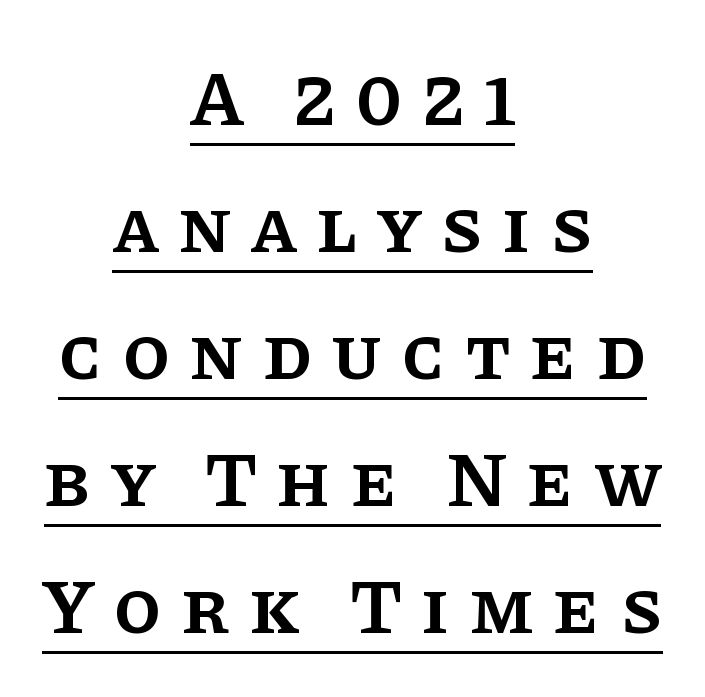
The image shows 77 px semibold serif type, upright; set centered, normal line spacing (1.65x), unusually wide letter spacing (+0.25 em), underlined; low stroke contrast and a large x-height.
